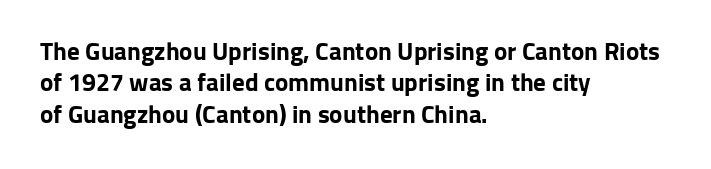
The image shows 25 px bold type, upright; set left-aligned, normal line spacing (1.26x), normal letter spacing, not underlined.
